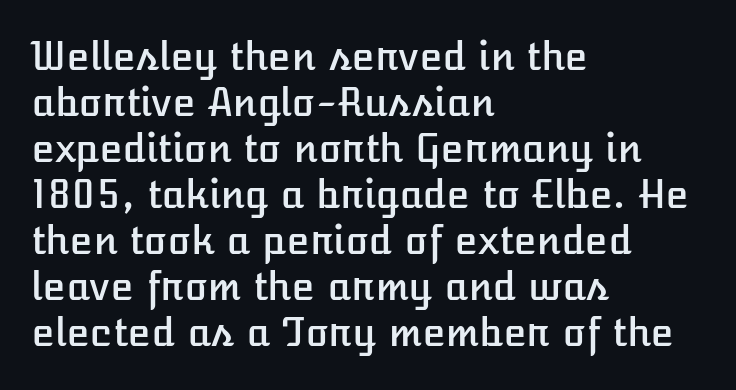
The passage shown is typed in a proportional face where columns would drift. Rule under the text: the space is simply empty. A classic flush-left, rag-right setting is used for this passage. Every character sits straight up, as roman type does. Caption: standard tracking, unaltered.
